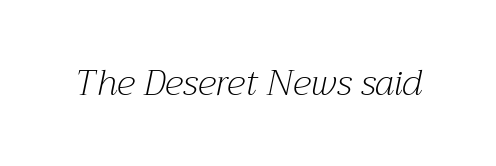
No chunkiness to these letters — they're not bold. Observe the serifs anchoring each vertical stroke in this sample. The rendering uses natural spacing where letterforms have individual widths. The letters sit at their default tracking, neither squeezed nor spread. Every character sits at an angle, as italics do.
